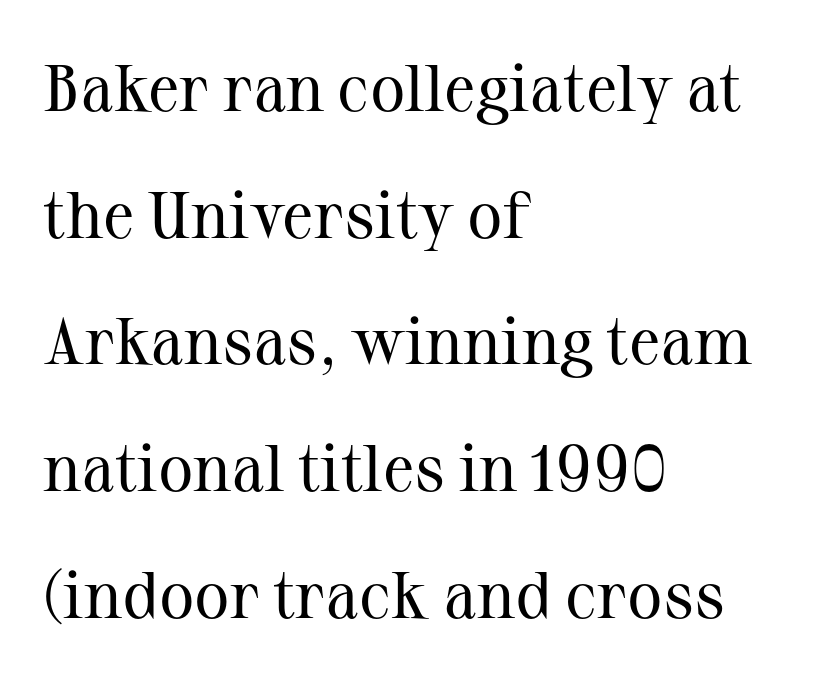
The image shows 66 px regular-weight serif type, upright; set left-aligned, loose line spacing (1.92x), normal letter spacing, not underlined; medium stroke contrast and a medium x-height.
